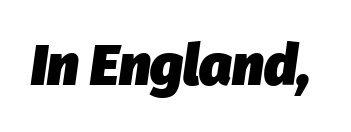
{"italic": "yes", "lean": "right", "slant_degrees": 8, "bold": "yes", "weight": "heavy", "width": "normal", "stroke_contrast": "low", "x_height": "medium", "monospaced": "no", "underline": "no", "letter_spacing": "normal", "letter_spacing_em": 0.0, "glyph_px": 57}
